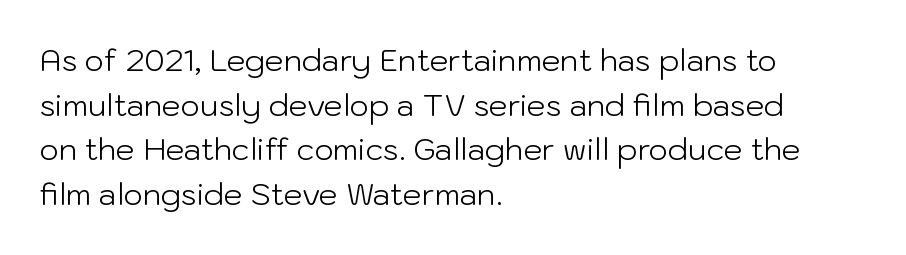
Heaviness? Minimal to ordinary, like unemphasized prose. The text block is weighted toward the left margin, trailing off unevenly rightward. Students, observe: this is what conventionally led text looks like. Italic: no, the glyphs are upright roman.
